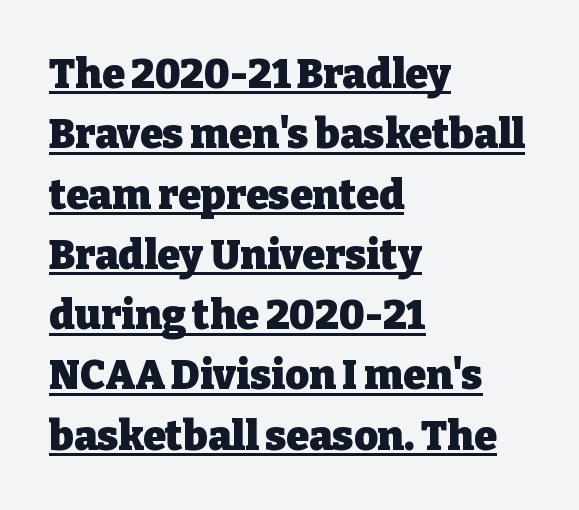
The image shows 41 px heavy serif type, upright; set left-aligned, normal line spacing (1.47x), normal letter spacing, underlined; low stroke contrast and a medium x-height.
